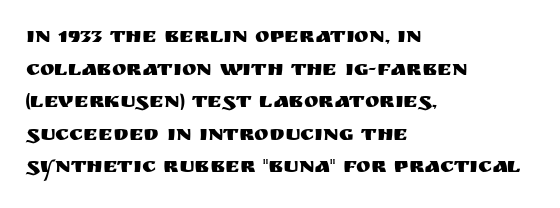
Q: Is the text italic (slanted)? A: No, it is upright.
Q: Is the text underlined? A: No.
Q: How is the paragraph aligned? A: Left-aligned.
Q: Is the spacing between letters normal or unusually wide? A: Normal.
Q: Is the spacing between lines tight, normal or loose? A: Normal.
